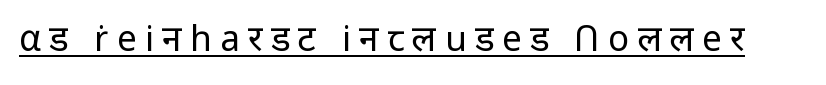
Q: Is the text bold? A: No.
Q: Is the text italic (slanted)? A: No, it is upright.
Q: Is the typeface a serif or a sans-serif typeface? A: Sans-serif.
Q: Is the text underlined? A: Yes.
Q: Is the spacing between letters normal or unusually wide? A: Unusually wide.
Q: Width (condensed, normal, or wide)? A: Normal.
Q: Stroke contrast? A: Low.
Q: x-height? A: Medium.
Q: Monospaced? A: No.
